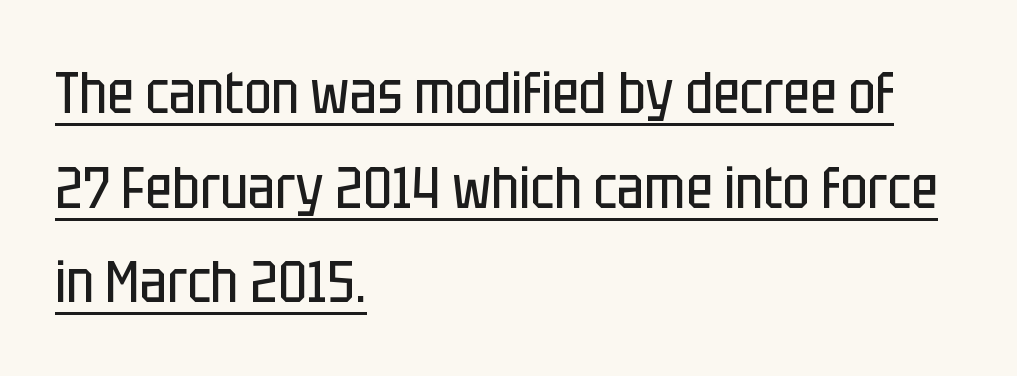
{"serif": "no", "italic": "no", "bold": "no", "weight": "regular", "width": "condensed", "stroke_contrast": "low", "x_height": "large", "monospaced": "no", "underline": "yes", "align": "left", "line_spacing": "normal", "line_spacing_ratio": 1.63, "letter_spacing": "normal", "letter_spacing_em": 0.0, "glyph_px": 58}
